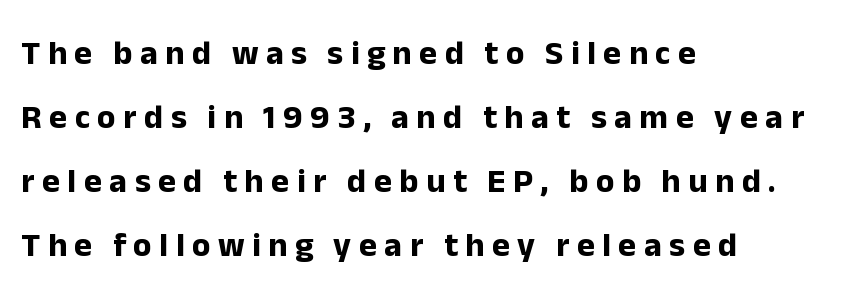
{"serif": "no", "italic": "no", "bold": "yes", "weight": "bold", "width": "normal", "stroke_contrast": "low", "x_height": "medium", "monospaced": "no", "underline": "no", "align": "left", "line_spacing_ratio": 1.88, "letter_spacing": "wide", "letter_spacing_em": 0.22, "glyph_px": 34}
